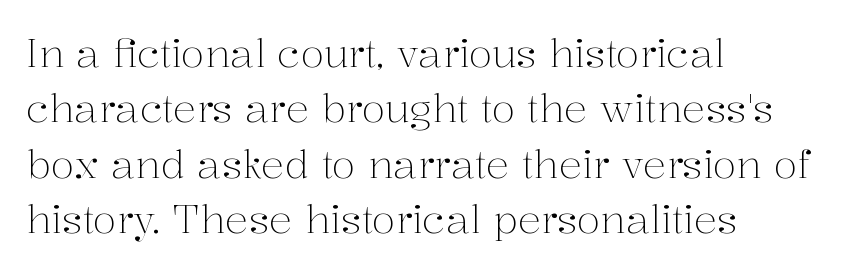
The image shows 39 px light serif type, upright; set left-aligned, normal line spacing (1.42x), normal letter spacing, not underlined; medium stroke contrast and a medium x-height.
